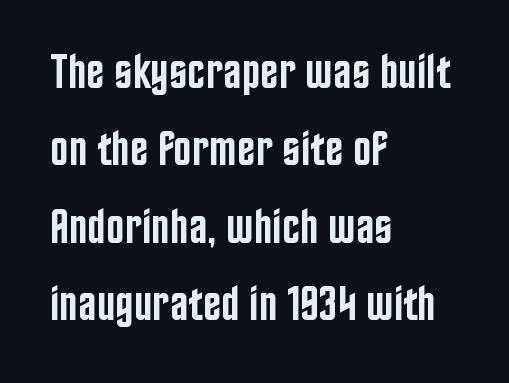
The image shows 49 px semibold, condensed sans-serif type, upright; set left-aligned, normal line spacing (1.58x), normal letter spacing, not underlined; low stroke contrast and a large x-height.
